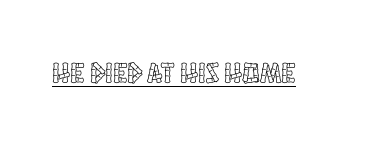
What stands out about the letter spacing? Nothing — it is the standard amount. Is there any slant? The stems are plumb. The letters advance in unequal steps, a hallmark of proportional type. Has an underline been added? It has.
